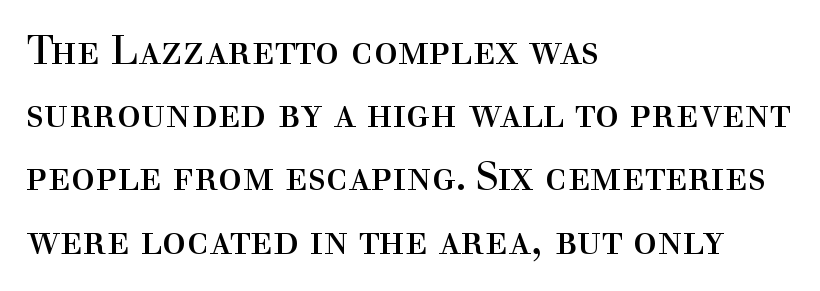
Does the lettering tilt? It doesn't — this is upright. Each stroke keeps to a modest, everyday thickness or less. The passage shown is typed in a proportional face where columns would drift. A normal amount of white space separates one row of letters from the next.
